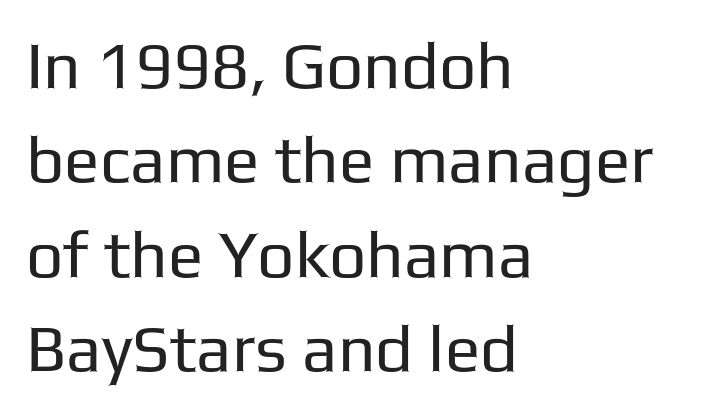
{"serif": "no", "italic": "no", "bold": "no", "weight": "regular", "width": "normal", "stroke_contrast": "low", "x_height": "medium", "monospaced": "no", "underline": "no", "align": "left", "line_spacing": "normal", "line_spacing_ratio": 1.43, "letter_spacing": "normal", "letter_spacing_em": 0.0, "glyph_px": 66}
